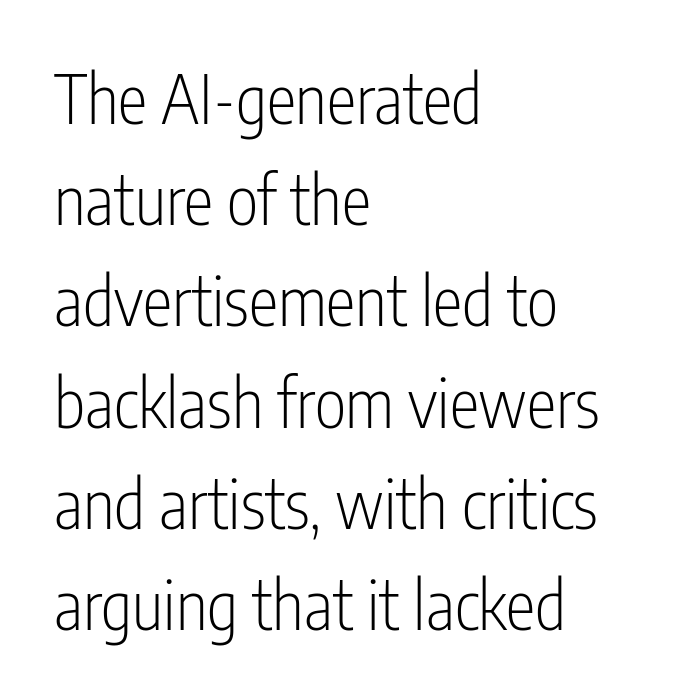
Character widths vary here, with narrow letters taking less room than wide ones. Line spacing here is normal. The typography opts for an upright posture over an oblique one. This rendering uses left alignment, leaving the right contour irregular.
